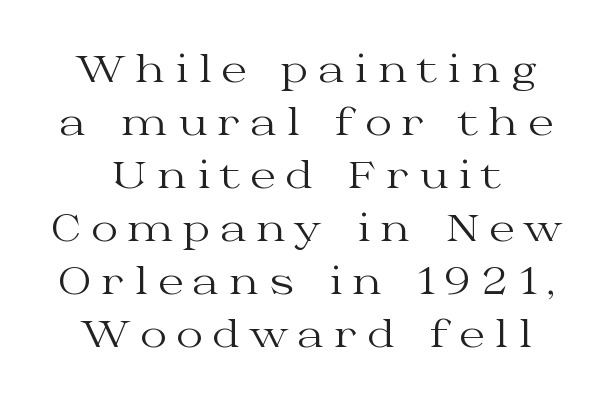
The image shows 37 px regular-weight, wide serif type, upright; set normal line spacing (1.43x), unusually wide letter spacing (+0.26 em), not underlined; medium stroke contrast and a medium x-height.
